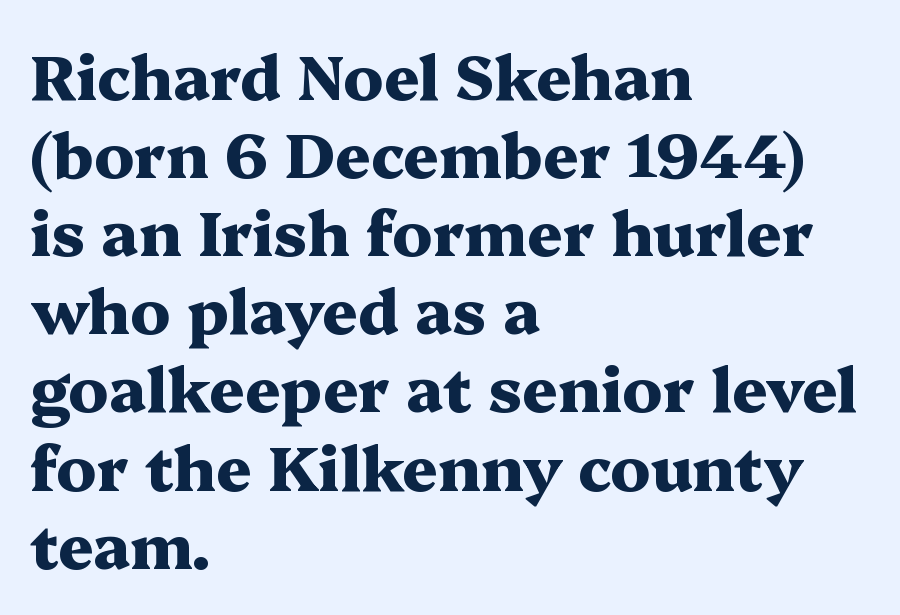
The image shows 62 px heavy, wide serif type, upright; set left-aligned, normal line spacing (1.26x), normal letter spacing, not underlined; medium stroke contrast and a medium x-height.
